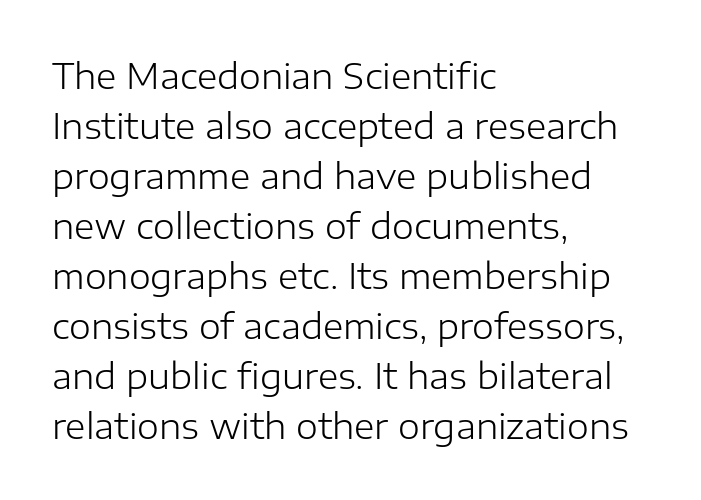
The image shows 35 px light sans-serif type, upright; set left-aligned, normal line spacing (1.43x), normal letter spacing, not underlined; low stroke contrast and a medium x-height.
